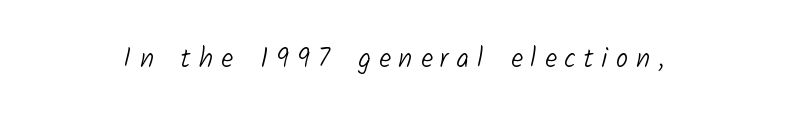
Q: Is the text bold? A: No.
Q: Is the text underlined? A: No.
Q: Is the spacing between letters normal or unusually wide? A: Unusually wide.
